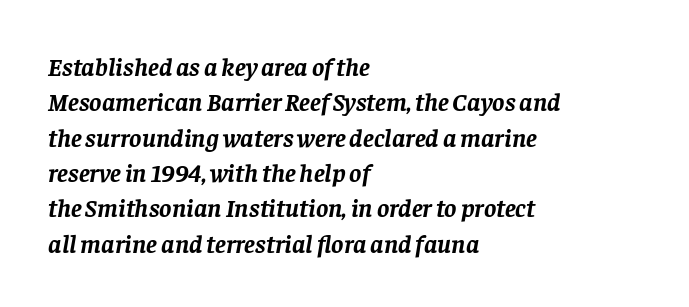
{"italic": "yes", "lean": "right", "slant_degrees": 8, "bold": "yes", "underline": "no", "align": "left", "line_spacing": "normal", "line_spacing_ratio": 1.36, "letter_spacing": "normal", "letter_spacing_em": 0.0, "glyph_px": 26}
